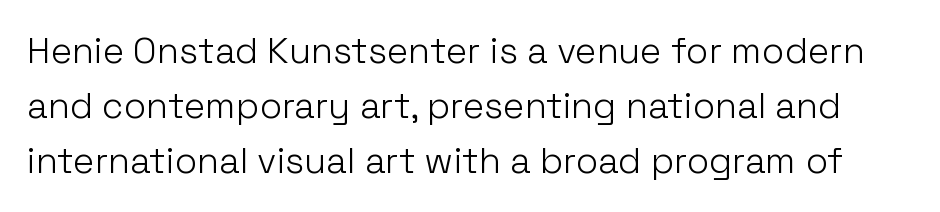
The image shows 36 px light sans-serif type, upright; set normal line spacing (1.53x), normal letter spacing, not underlined; low stroke contrast and a medium x-height.
